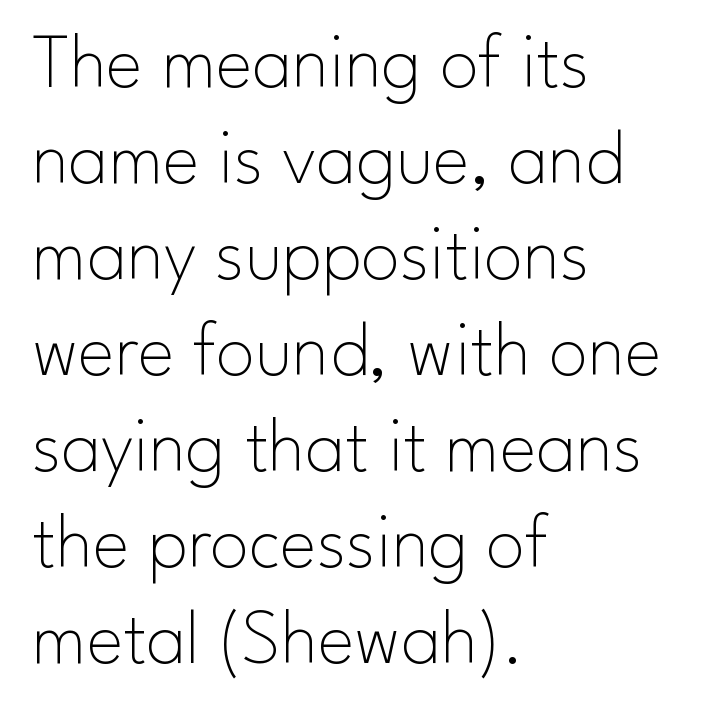
You could not count columns in this text — the font is proportionally spaced. The specimen reads as upright at a glance. Underline: absent. The letters sit at their default tracking, neither squeezed nor spread.
